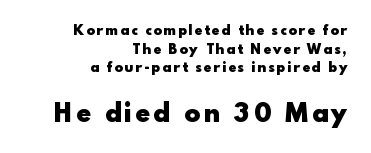
Anything drawn beneath the words? Only blank space. No italicization has been applied; the sample stays upright. These lines carry a lot of weight — the face is fully bold. The second block has been scaled up relative to the first.
